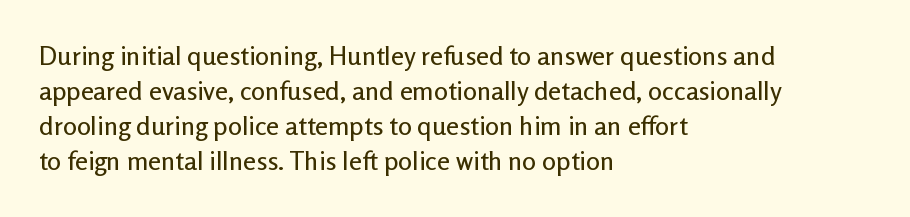
Q: Is the text italic (slanted)? A: No, it is upright.
Q: Is the text underlined? A: No.
Q: How is the paragraph aligned? A: Left-aligned.
Q: Is the spacing between letters normal or unusually wide? A: Normal.
Q: Is the spacing between lines tight, normal or loose? A: Normal.
